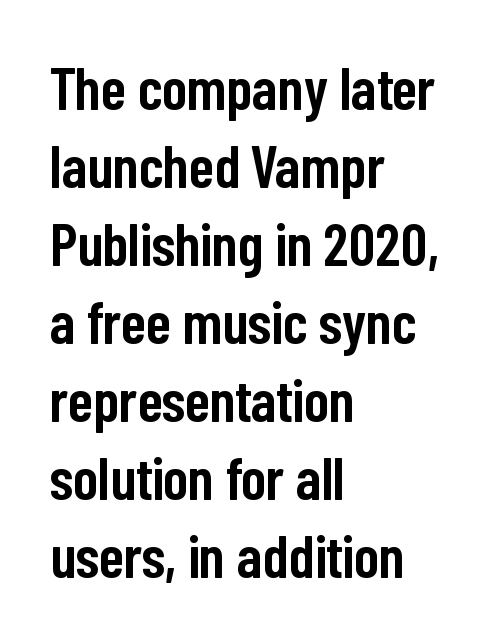
Upright lettering throughout. The typeface chosen for these lines omits serifs. The letters advance in unequal steps, a hallmark of proportional type. Descender tails drop into unmarked territory.
